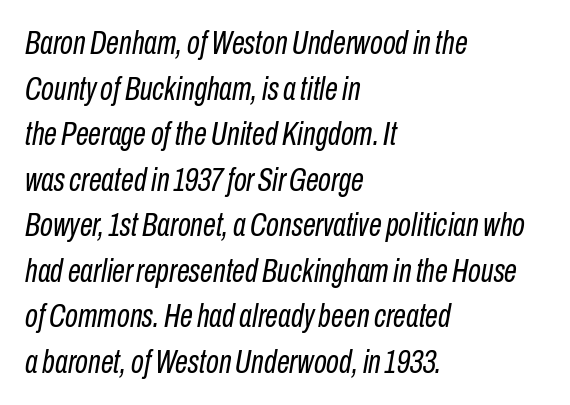
The image shows 33 px regular-weight, condensed type, italic (leaning right); set left-aligned, normal line spacing (1.38x), normal letter spacing, not underlined; low stroke contrast and a medium x-height.
